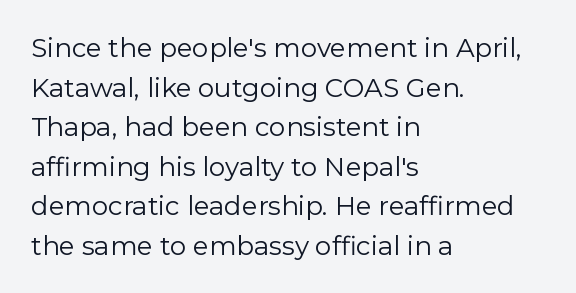
The image shows 26 px text type, upright; set left-aligned, normal line spacing (1.52x), normal letter spacing, not underlined.
